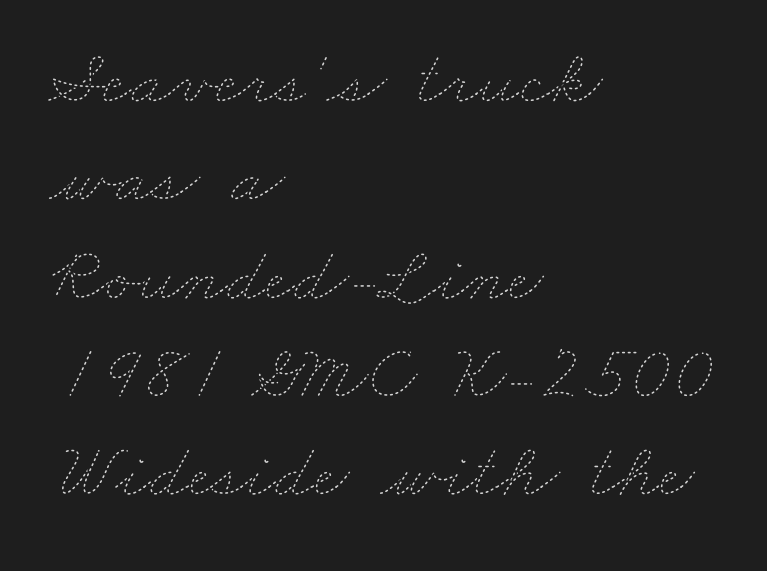
{"bold": "no", "weight": "thin", "width": "wide", "stroke_contrast": "low", "x_height": "small", "monospaced": "no", "underline": "no", "align": "left", "line_spacing": "normal", "line_spacing_ratio": 1.26, "letter_spacing": "normal", "letter_spacing_em": 0.0, "glyph_px": 78}
